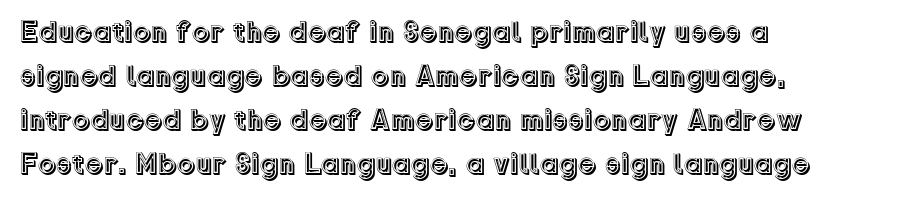
Q: Is the text italic (slanted)? A: No, it is upright.
Q: Is the text underlined? A: No.
Q: How is the paragraph aligned? A: Left-aligned.
Q: Is the spacing between letters normal or unusually wide? A: Normal.
Q: Is the spacing between lines tight, normal or loose? A: Normal.
Q: Width (condensed, normal, or wide)? A: Normal.
Q: x-height? A: Medium.
Q: Monospaced? A: No.
